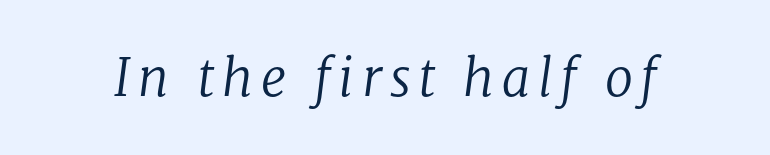
Q: Is the text bold? A: No.
Q: Is the text italic (slanted)? A: Yes, it leans right by about 8 degrees.
Q: Is the typeface a serif or a sans-serif typeface? A: Serif.
Q: Is the text underlined? A: No.
Q: Width (condensed, normal, or wide)? A: Normal.
Q: Stroke contrast? A: Low.
Q: x-height? A: Medium.
Q: Monospaced? A: No.
